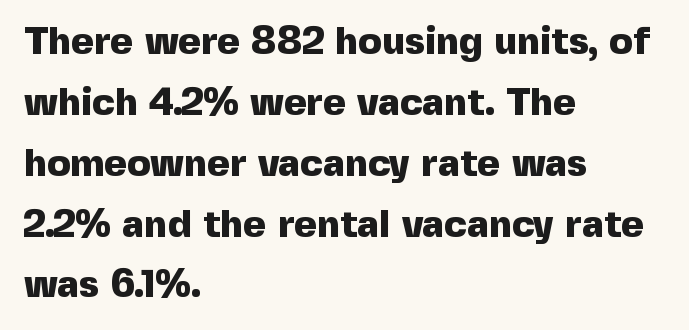
The image shows 39 px heavy sans-serif type, upright; set left-aligned, normal line spacing (1.56x), normal letter spacing, not underlined; a medium x-height.
